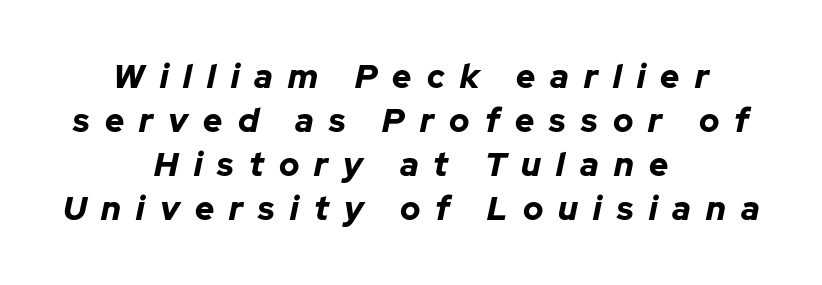
Q: Is the text bold? A: Yes.
Q: Is the text italic (slanted)? A: Yes, it leans right by about 12 degrees.
Q: Is the text underlined? A: No.
Q: How is the paragraph aligned? A: Centered.
Q: Is the spacing between letters normal or unusually wide? A: Unusually wide.
Q: Is the spacing between lines tight, normal or loose? A: Normal.
Q: Width (condensed, normal, or wide)? A: Normal.
Q: Stroke contrast? A: Low.
Q: x-height? A: Medium.
Q: Monospaced? A: No.
